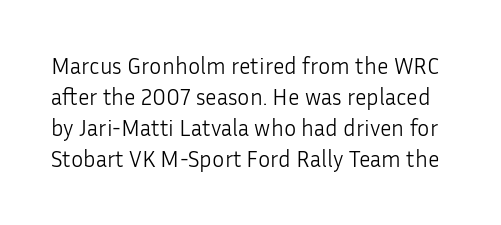
{"italic": "no", "bold": "no", "underline": "no", "line_spacing": "normal", "line_spacing_ratio": 1.35, "letter_spacing": "normal", "letter_spacing_em": 0.0, "glyph_px": 23}
